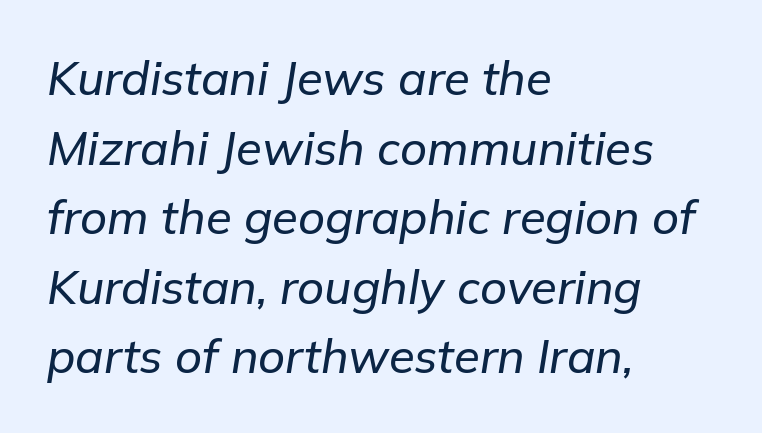
Underlining? Definitely not there. Do the characters align in a grid? No, the font is proportional. Each word holds together tightly as a unit, with standard inter-letter gaps. How would I describe the line gaps? Plain and ordinary. The setting favours the left margin, as ordinary paragraphs usually do. In terms of posture, this sample is oblique.
